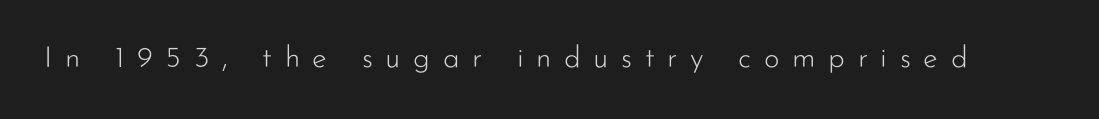
The passage shown has open, widely tracked lettering throughout. Stroke thickness stays within the range of a standard reading face or lighter. Type style note: lacks serifs. These lines were composed using upright roman letters. You could not count columns in this text — the font is proportionally spaced. Anything drawn beneath the words? Only blank space.
